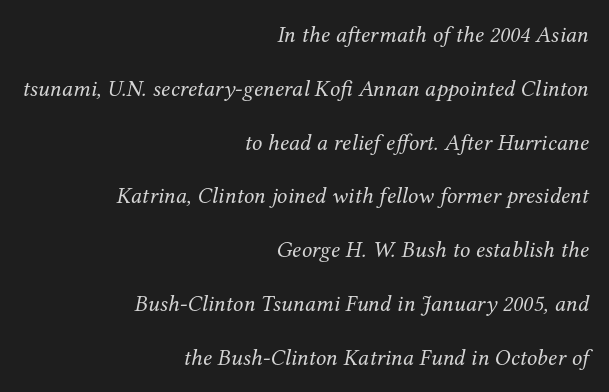
{"italic": "yes", "lean": "right", "slant_degrees": 12, "bold": "no", "underline": "no", "align": "right", "line_spacing": "loose", "line_spacing_ratio": 2.34, "letter_spacing": "normal", "letter_spacing_em": 0.0, "glyph_px": 23}
